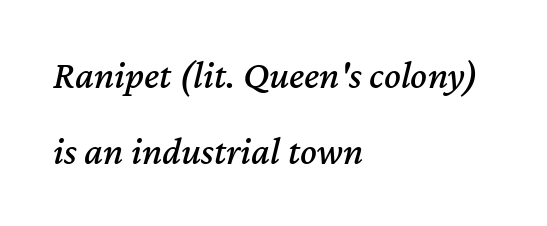
The image shows 39 px text type, italic (leaning right); set left-aligned, loose line spacing (1.94x), normal letter spacing, not underlined; medium stroke contrast and a medium x-height.
